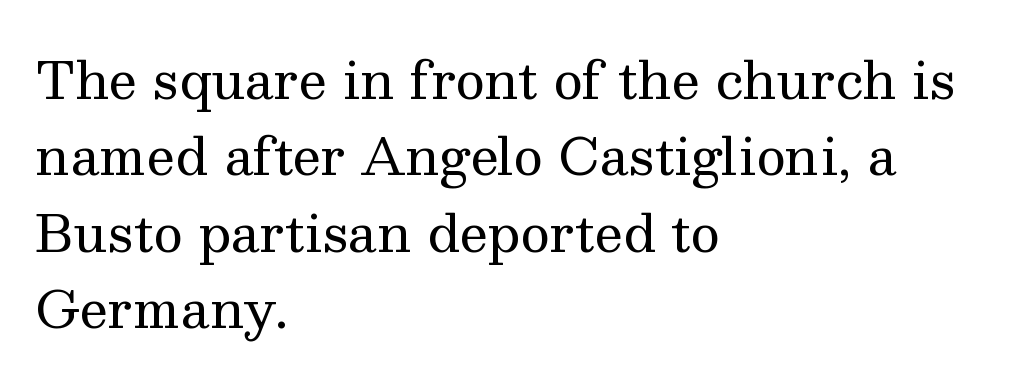
Q: Is the text bold? A: No.
Q: Is the text italic (slanted)? A: No, it is upright.
Q: Is the typeface a serif or a sans-serif typeface? A: Serif.
Q: Is the text underlined? A: No.
Q: How is the paragraph aligned? A: Left-aligned.
Q: Is the spacing between letters normal or unusually wide? A: Normal.
Q: Is the spacing between lines tight, normal or loose? A: Normal.
Q: Width (condensed, normal, or wide)? A: Normal.
Q: Stroke contrast? A: Medium.
Q: x-height? A: Medium.
Q: Monospaced? A: No.
